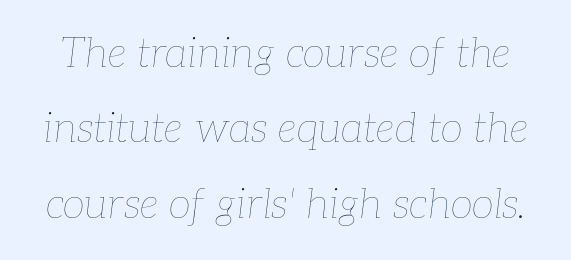
The typesetting does not lean heavy: it is not bold. No extra tracking has been applied to these lines. Posture: slanted. Descenders hang freely into open space. The rendering uses natural spacing where letterforms have individual widths.
